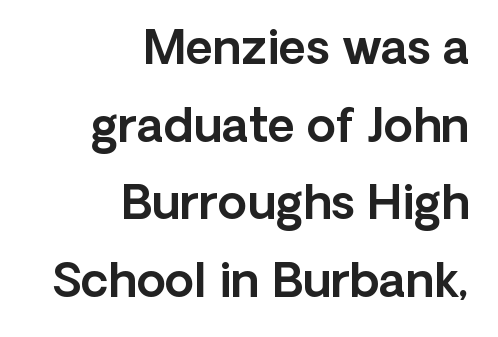
Leftover space on each line is placed entirely before the opening word. Regular leading. The glyphs in this specimen are sans serif. The passage shown is not underscored anywhere. There is no visible air inserted between adjacent glyphs.
